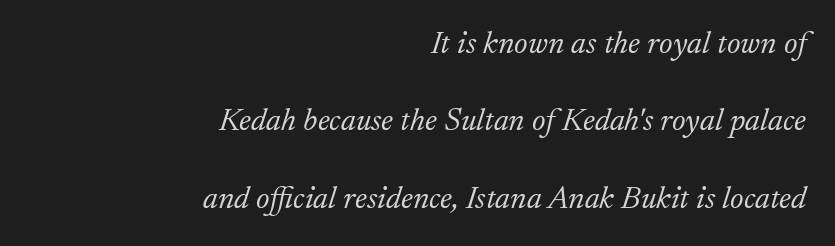
The image shows 32 px light serif type, italic (leaning right); set right-aligned, loose line spacing (2.42x), normal letter spacing, not underlined; low stroke contrast and a small x-height.
